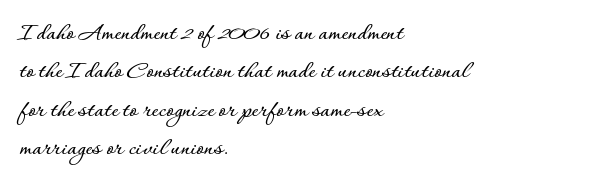
{"underline": "no", "align": "left", "line_spacing": "normal", "line_spacing_ratio": 1.48, "letter_spacing": "normal", "letter_spacing_em": 0.0, "glyph_px": 26}
